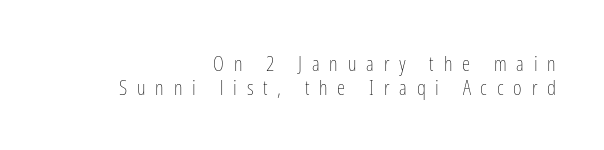
{"italic": "no", "bold": "no", "underline": "no", "align": "right", "line_spacing": "tight", "line_spacing_ratio": 1.13, "letter_spacing": "wide", "letter_spacing_em": 0.47, "glyph_px": 21}
